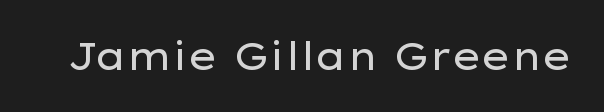
Proportional: the letters do not fall into vertical columns. Letters have the restrained weight of plain body copy at most. Honestly, the letter spacing is just normal — you wouldn't notice it. What kind of face is this? One without serifs — a sans. Underline: absent. Quick note: not italic, upright.
